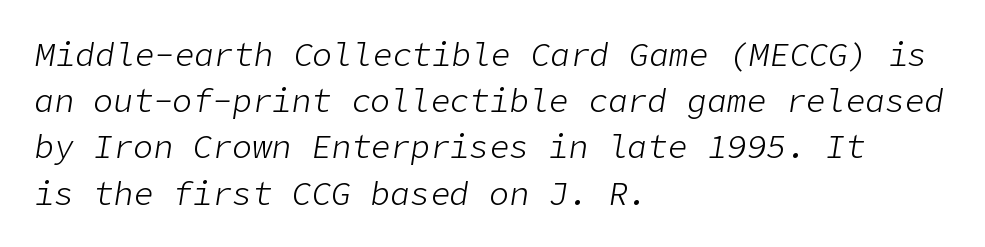
The image shows 33 px light type, italic (leaning right); set left-aligned, normal line spacing (1.4x), normal letter spacing, not underlined; low stroke contrast and a medium x-height.
